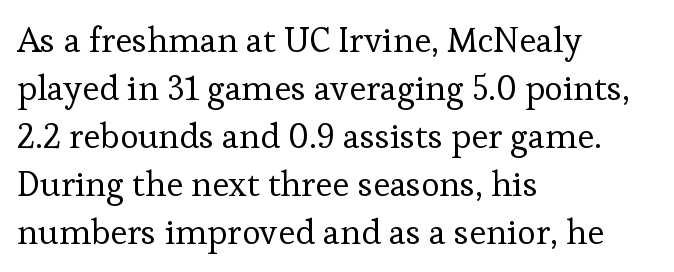
The space beneath each line is pristine and unruled. Every row of glyphs begins at an identical x-position on the left. The type sits square on the baseline with zero lean. Character widths vary here, with narrow letters taking less room than wide ones.
